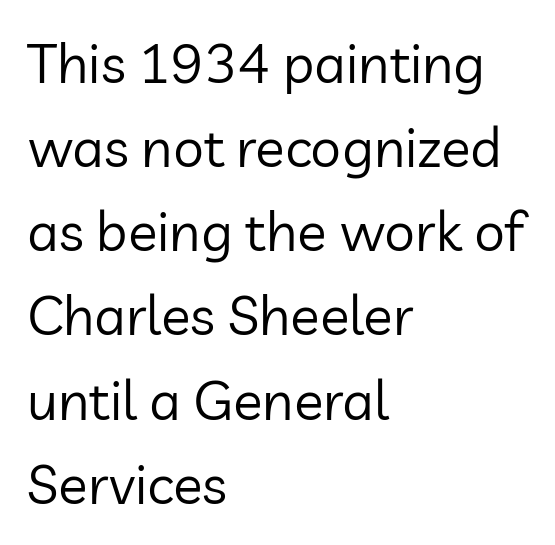
Students, observe: this is what conventionally led text looks like. What stands out about the letter spacing? Nothing — it is the standard amount. Proportional: the letters do not fall into vertical columns. The type family on display is of the sans-serif kind. Glance below the letters and you will spot only blank space.
